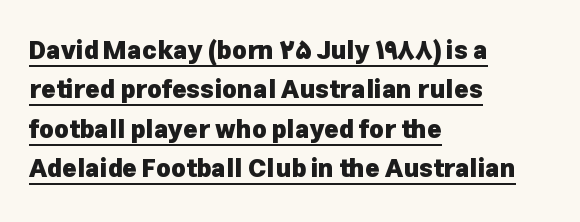
{"italic": "no", "bold": "yes", "underline": "yes", "align": "left", "line_spacing": "normal", "line_spacing_ratio": 1.58, "letter_spacing": "normal", "letter_spacing_em": 0.0, "glyph_px": 25}
